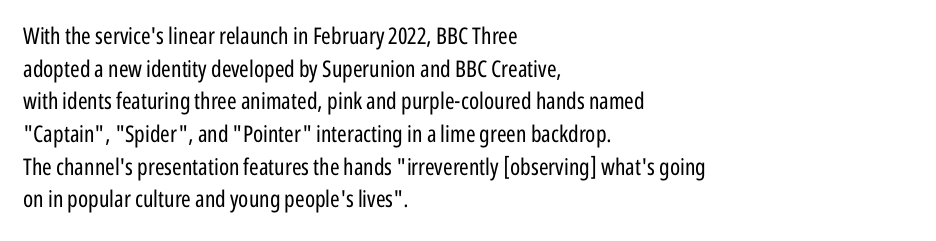
Characters follow at the spacing the type designer built in. The letterforms sit at book weight or below. Rendered with straight, roman letterforms. The rows are spaced the way most documents space them. The strip under each line holds only bare page.
